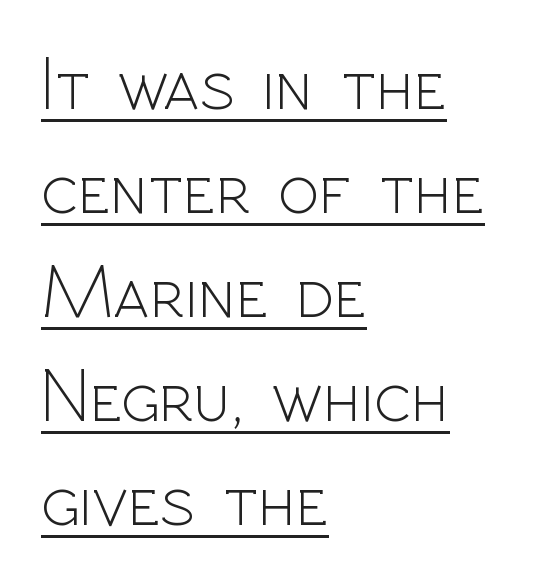
Q: Is the text bold? A: No.
Q: Is the text italic (slanted)? A: No, it is upright.
Q: Is the typeface a serif or a sans-serif typeface? A: Sans-serif.
Q: Is the text underlined? A: Yes.
Q: How is the paragraph aligned? A: Left-aligned.
Q: Is the spacing between letters normal or unusually wide? A: Normal.
Q: Is the spacing between lines tight, normal or loose? A: Normal.
Q: Width (condensed, normal, or wide)? A: Normal.
Q: x-height? A: Medium.
Q: Monospaced? A: No.
